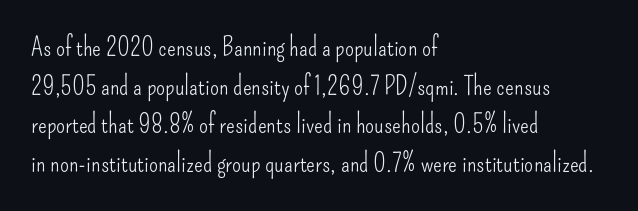
The image shows 26 px text type, upright; set left-aligned, normal line spacing (1.49x), normal letter spacing, not underlined.
